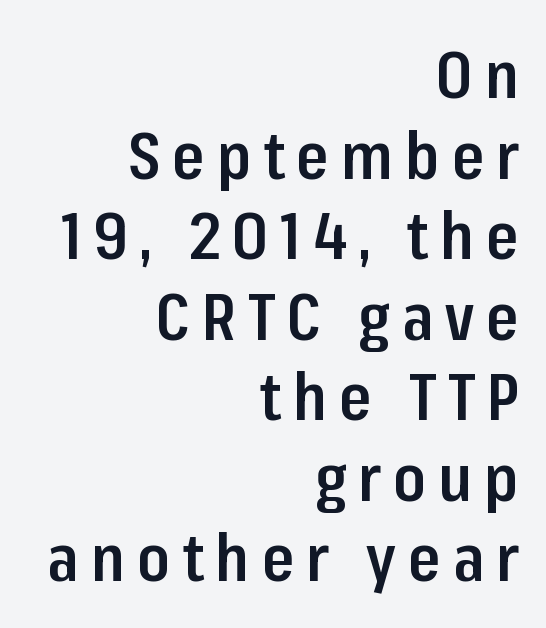
The image shows 66 px semibold, condensed sans-serif type, upright; set right-aligned, line spacing 1.22x, not underlined; low stroke contrast and a medium x-height.
